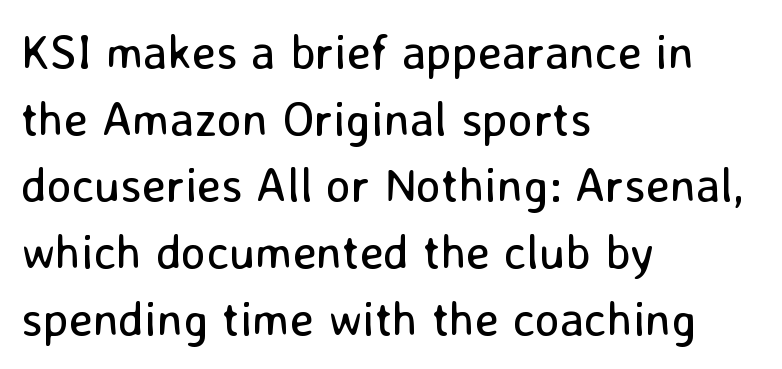
Q: Is the text bold? A: No.
Q: Is the text italic (slanted)? A: No, it is upright.
Q: Is the typeface a serif or a sans-serif typeface? A: Sans-serif.
Q: Is the text underlined? A: No.
Q: How is the paragraph aligned? A: Left-aligned.
Q: Is the spacing between letters normal or unusually wide? A: Normal.
Q: Is the spacing between lines tight, normal or loose? A: Normal.
Q: Width (condensed, normal, or wide)? A: Normal.
Q: Stroke contrast? A: Low.
Q: x-height? A: Medium.
Q: Monospaced? A: No.
